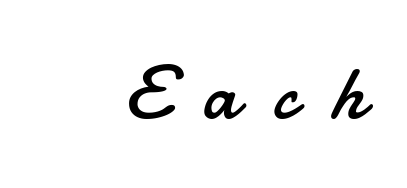
The image shows 75 px regular-weight sans-serif type; set right-aligned, unusually wide letter spacing (+0.47 em), not underlined; low stroke contrast and a small x-height.
